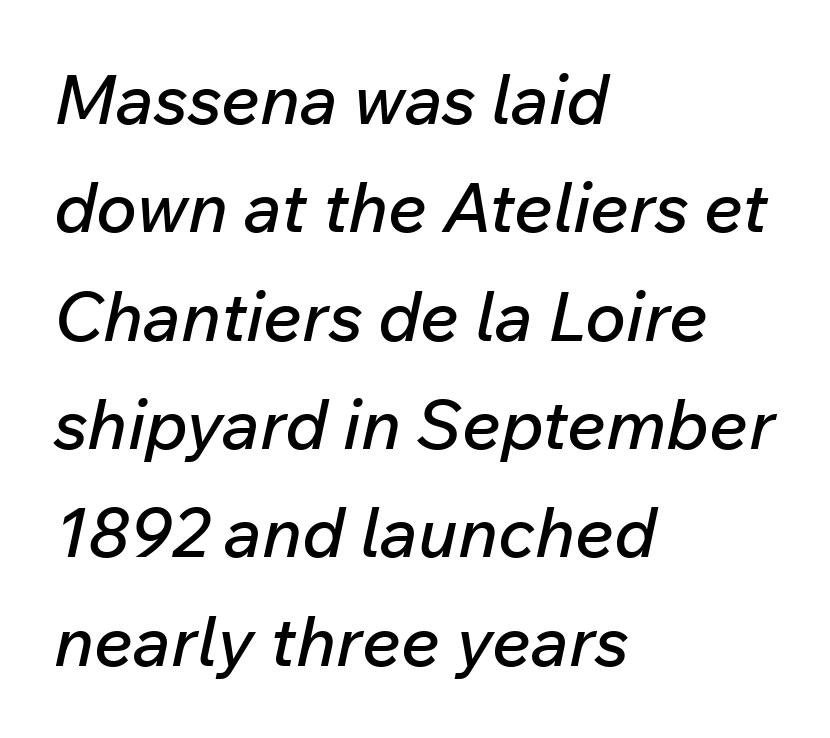
{"italic": "yes", "lean": "right", "slant_degrees": 12, "width": "normal", "stroke_contrast": "low", "x_height": "medium", "monospaced": "no", "underline": "no", "align": "left", "line_spacing": "normal", "line_spacing_ratio": 1.57, "letter_spacing": "normal", "letter_spacing_em": 0.0, "glyph_px": 69}
